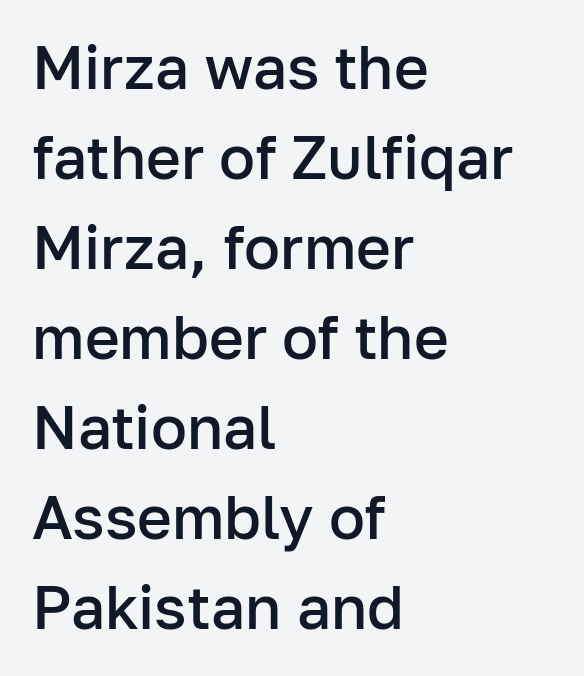
Q: Is the text bold? A: Semi-bold.
Q: Is the text italic (slanted)? A: No, it is upright.
Q: Is the typeface a serif or a sans-serif typeface? A: Sans-serif.
Q: Is the text underlined? A: No.
Q: How is the paragraph aligned? A: Left-aligned.
Q: Is the spacing between letters normal or unusually wide? A: Normal.
Q: Is the spacing between lines tight, normal or loose? A: Normal.
Q: Width (condensed, normal, or wide)? A: Normal.
Q: Stroke contrast? A: Low.
Q: x-height? A: Medium.
Q: Monospaced? A: No.
